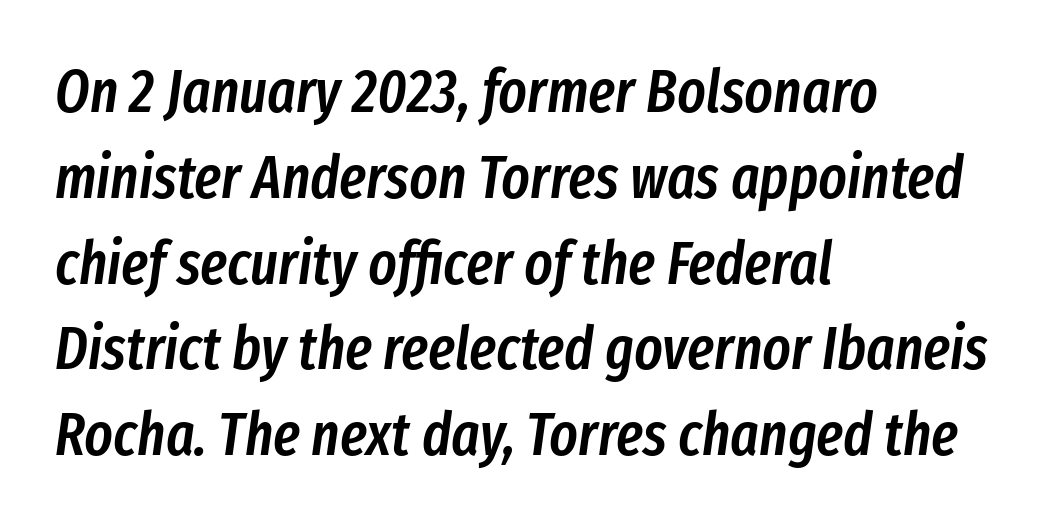
Q: Is the text bold? A: Semi-bold.
Q: Is the text italic (slanted)? A: Yes, it leans right by about 8 degrees.
Q: Is the text underlined? A: No.
Q: How is the paragraph aligned? A: Left-aligned.
Q: Is the spacing between letters normal or unusually wide? A: Normal.
Q: Is the spacing between lines tight, normal or loose? A: Normal.
Q: Width (condensed, normal, or wide)? A: Condensed.
Q: Stroke contrast? A: Low.
Q: x-height? A: Medium.
Q: Monospaced? A: No.
